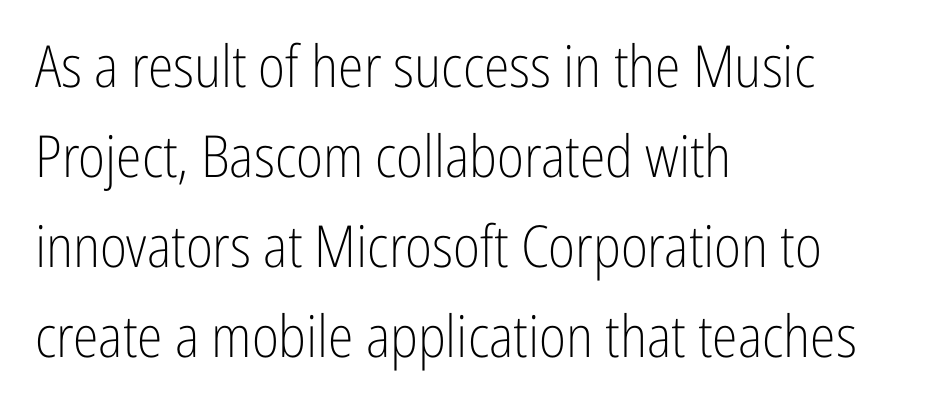
Q: Is the text bold? A: No.
Q: Is the text italic (slanted)? A: No, it is upright.
Q: Is the typeface a serif or a sans-serif typeface? A: Sans-serif.
Q: Is the text underlined? A: No.
Q: How is the paragraph aligned? A: Left-aligned.
Q: Is the spacing between letters normal or unusually wide? A: Normal.
Q: Is the spacing between lines tight, normal or loose? A: Normal.
Q: Width (condensed, normal, or wide)? A: Condensed.
Q: Stroke contrast? A: Low.
Q: x-height? A: Medium.
Q: Monospaced? A: No.
